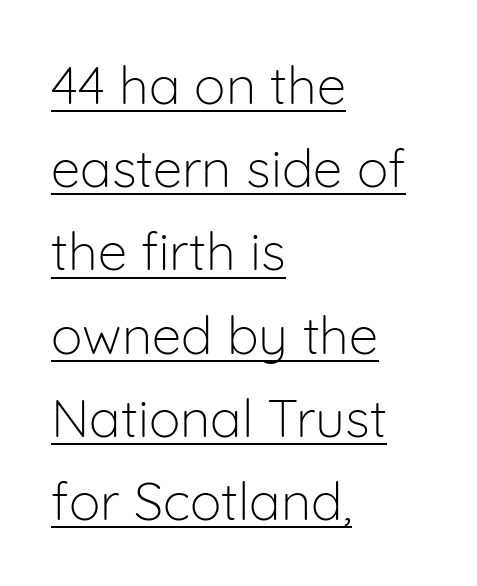
The image shows 53 px light sans-serif type, upright; set left-aligned, normal line spacing (1.57x), normal letter spacing, underlined; low stroke contrast and a medium x-height.
